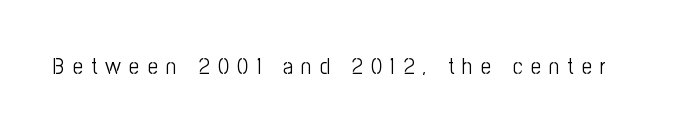
Q: Is the text bold? A: No.
Q: Is the text italic (slanted)? A: No, it is upright.
Q: Is the text underlined? A: No.
Q: Is the spacing between letters normal or unusually wide? A: Unusually wide.
